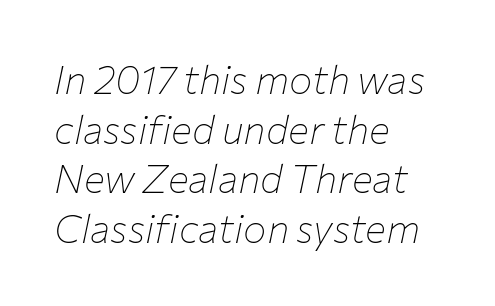
Compared with a centered layout, this one pins lines to the left instead. Regular leading. Stroke thickness stays within the range of a standard reading face or lighter. Proportional: the letters do not fall into vertical columns. The rendering keeps characters at their native spacing. Type without underlining.
